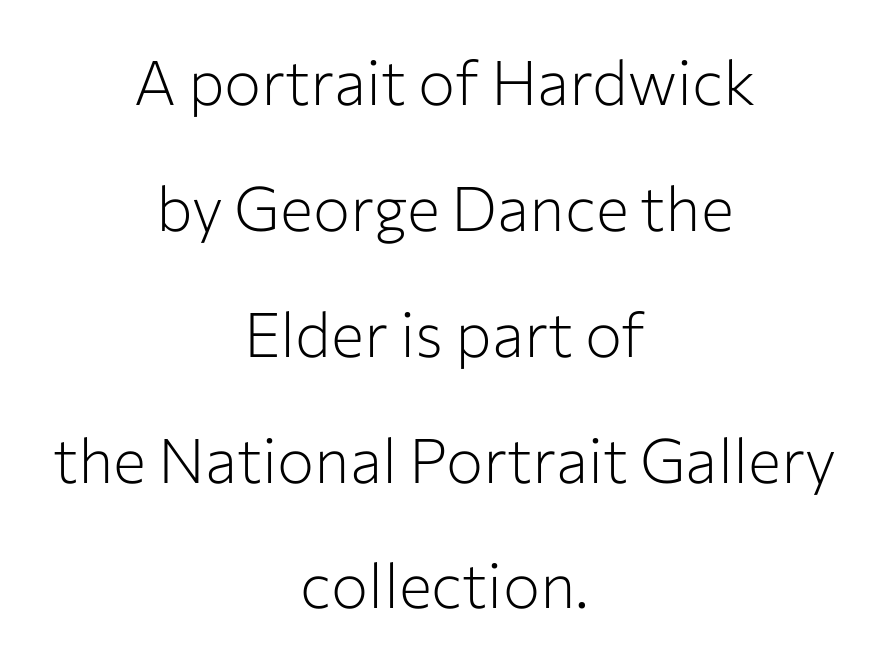
{"serif": "no", "italic": "no", "bold": "no", "weight": "light", "width": "normal", "stroke_contrast": "low", "x_height": "medium", "monospaced": "no", "underline": "no", "align": "center", "line_spacing": "loose", "line_spacing_ratio": 2.03, "letter_spacing": "normal", "letter_spacing_em": 0.0, "glyph_px": 62}
